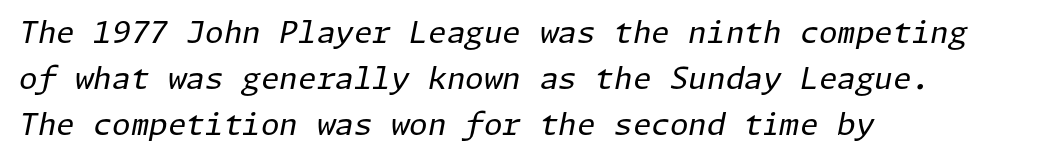
The image shows 30 px regular-weight type, italic (leaning right); set left-aligned, normal line spacing (1.54x), normal letter spacing, not underlined; low stroke contrast and a medium x-height.
